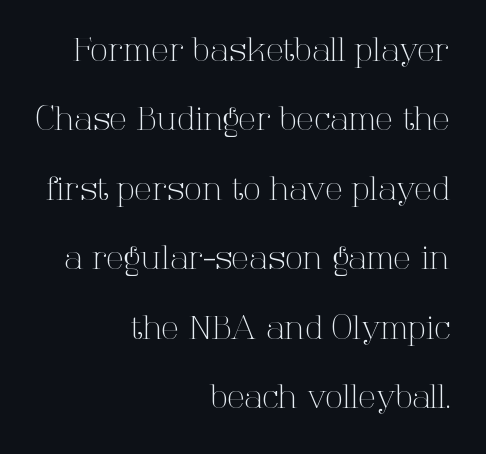
The rendering keeps characters at their native spacing. Varying glyph widths throughout — classic text-font behaviour. Does the lettering tilt? It doesn't — this is upright. The designer dialed line spacing up above the default. Each line ends at the same right margin while the left side varies.
